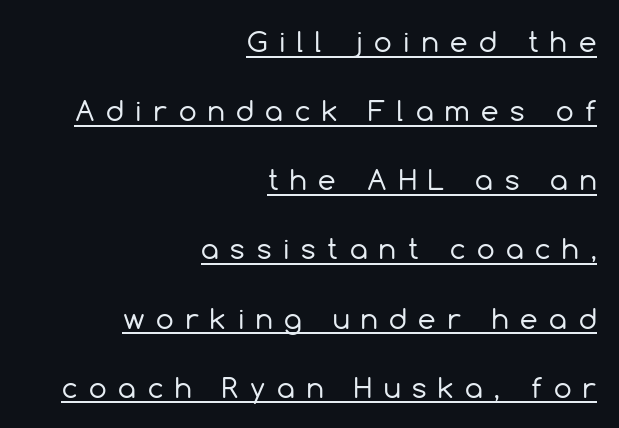
{"serif": "no", "italic": "no", "bold": "no", "weight": "regular", "width": "normal", "x_height": "medium", "monospaced": "no", "underline": "yes", "align": "right", "line_spacing": "loose", "line_spacing_ratio": 2.47, "letter_spacing": "wide", "letter_spacing_em": 0.42, "glyph_px": 28}
